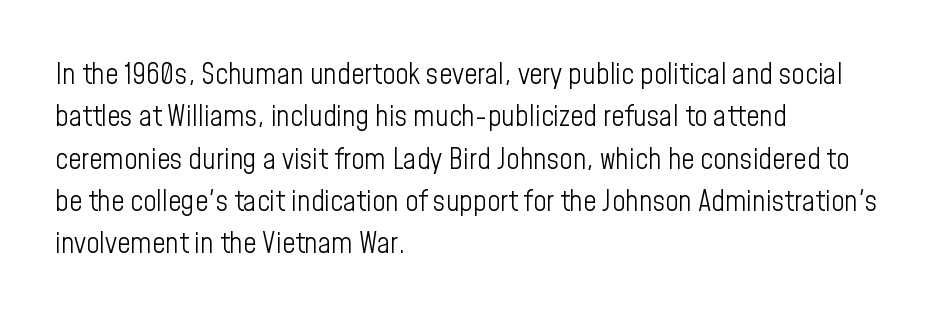
{"serif": "no", "italic": "no", "bold": "no", "weight": "light", "width": "condensed", "stroke_contrast": "low", "x_height": "medium", "monospaced": "no", "underline": "no", "align": "left", "line_spacing": "normal", "line_spacing_ratio": 1.46, "letter_spacing": "normal", "letter_spacing_em": 0.0, "glyph_px": 29}
